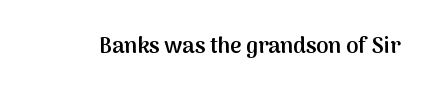
{"italic": "no", "bold": "semi", "underline": "no", "letter_spacing": "normal", "letter_spacing_em": 0.0, "glyph_px": 22}
